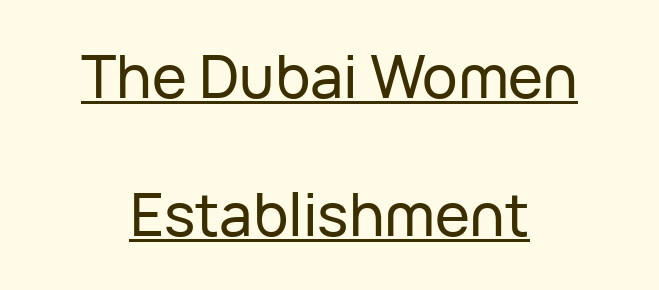
{"serif": "no", "italic": "no", "width": "normal", "stroke_contrast": "low", "x_height": "medium", "monospaced": "no", "underline": "yes", "align": "center", "line_spacing": "loose", "line_spacing_ratio": 2.34, "letter_spacing": "normal", "letter_spacing_em": 0.0, "glyph_px": 59}
